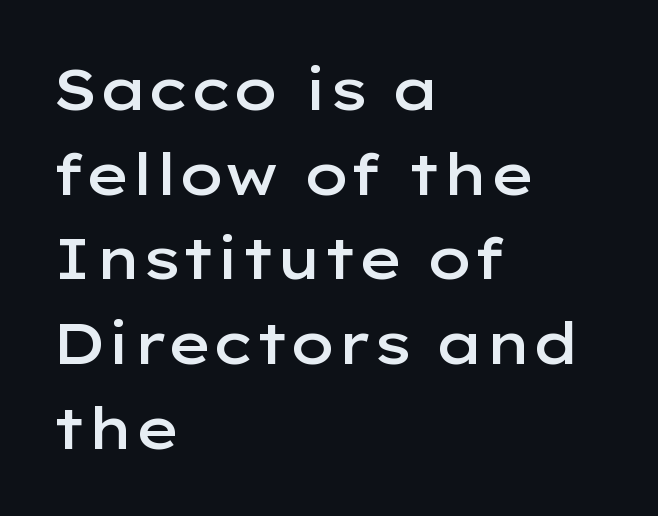
{"serif": "no", "italic": "no", "bold": "semi", "weight": "semibold", "width": "wide", "stroke_contrast": "low", "x_height": "medium", "monospaced": "no", "underline": "no", "align": "left", "line_spacing": "normal", "line_spacing_ratio": 1.46, "letter_spacing": "normal", "letter_spacing_em": 0.0, "glyph_px": 58}
